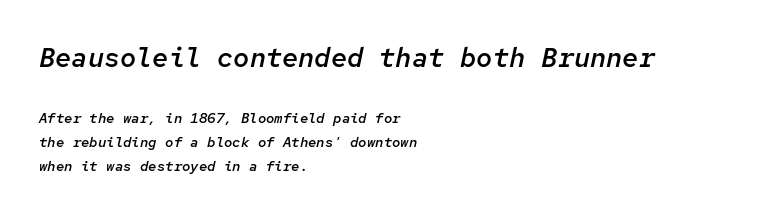
{"italic": "yes", "lean": "right", "slant_degrees": 12, "bold": "semi", "underline": "no", "align": "left", "line_spacing_ratio": 1.74, "letter_spacing": "normal", "letter_spacing_em": 0.0, "larger_block": "first", "size_ratio": 1.93, "glyph_px": 27}
